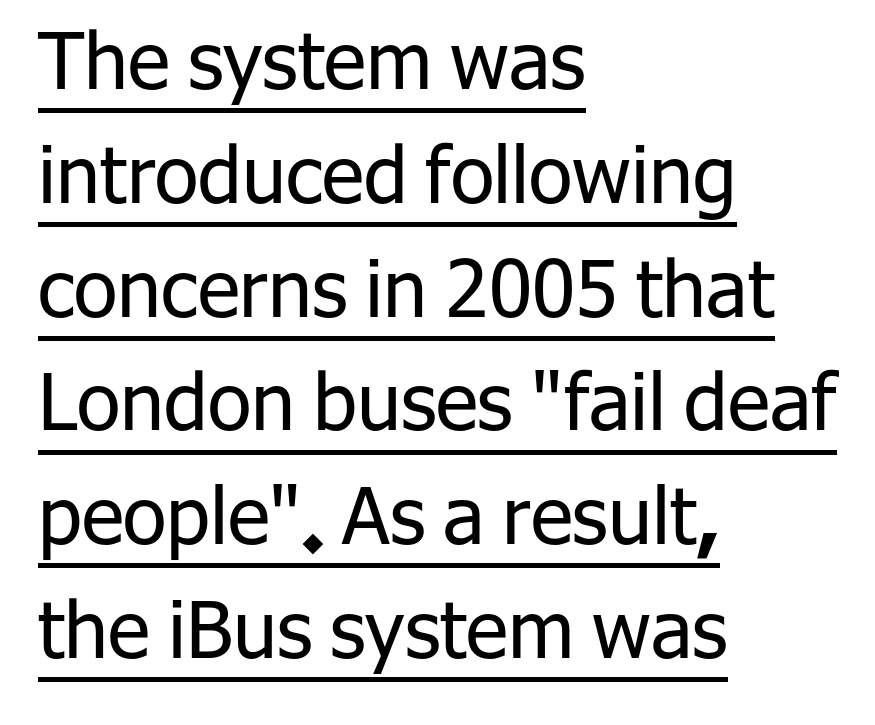
The image shows 79 px regular-weight sans-serif type, upright; set left-aligned, normal line spacing (1.44x), normal letter spacing, underlined; low stroke contrast and a medium x-height.
